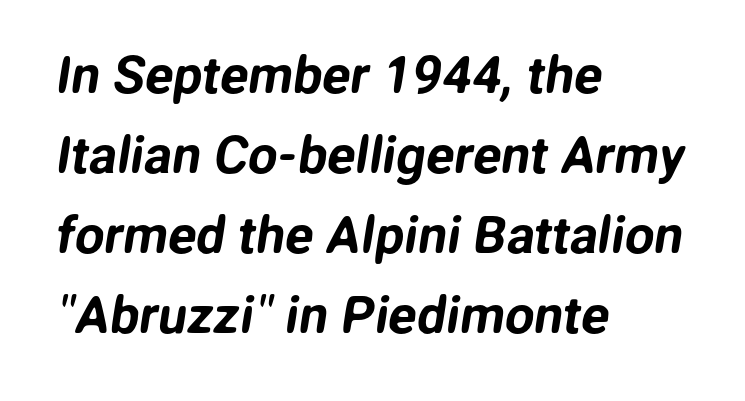
The image shows 52 px sans-serif type; set left-aligned, normal line spacing (1.54x), normal letter spacing, not underlined; low stroke contrast and a medium x-height.
